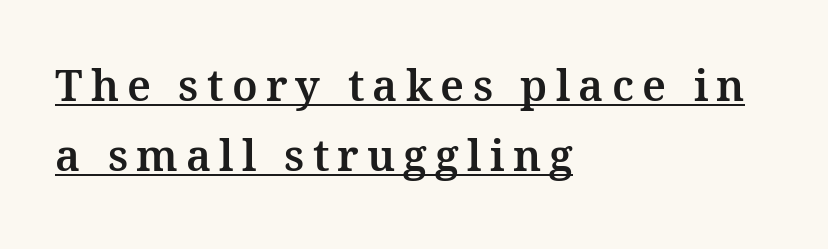
These lines are composed in type with serifs. Is the block centered? No — it sits flush against the left margin. Leading matches the norm, producing a regular column. These characters rest on top of a visible drawn line. Upright lettering throughout. The face used here is proportionally spaced, like ordinary book or web type.
